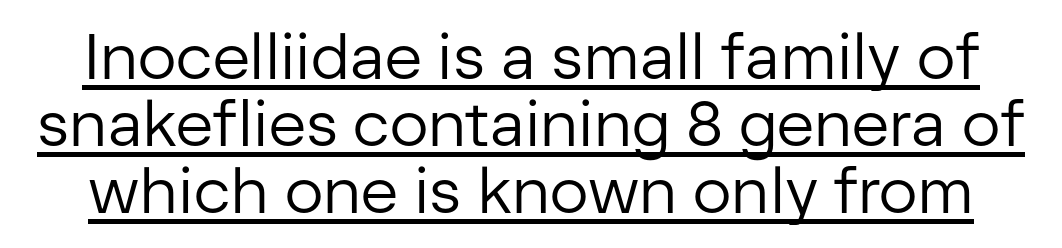
{"serif": "no", "italic": "no", "bold": "no", "weight": "regular", "width": "normal", "stroke_contrast": "low", "x_height": "medium", "monospaced": "no", "underline": "yes", "line_spacing": "tight", "line_spacing_ratio": 1.05, "letter_spacing": "normal", "letter_spacing_em": 0.0, "glyph_px": 64}
